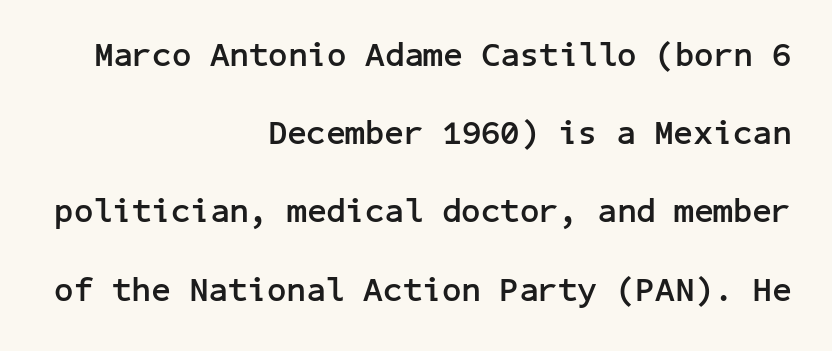
The image shows 34 px semibold sans-serif type, upright; set right-aligned, loose line spacing (2.3x), normal letter spacing, not underlined; low stroke contrast and a medium x-height.
